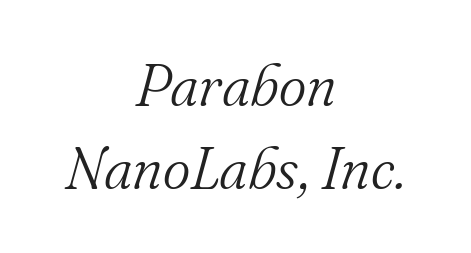
The vertical gap from one line to the next is medium. The rendering uses natural spacing where letterforms have individual widths. The horizontal fit of the characters is conventional and even. This is serif lettering, the kind often seen in printed books.
